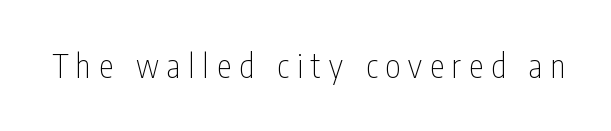
Q: Is the text bold? A: No.
Q: Is the text italic (slanted)? A: No, it is upright.
Q: Is the typeface a serif or a sans-serif typeface? A: Sans-serif.
Q: Is the text underlined? A: No.
Q: Is the spacing between letters normal or unusually wide? A: Unusually wide.
Q: Width (condensed, normal, or wide)? A: Condensed.
Q: Stroke contrast? A: Low.
Q: x-height? A: Medium.
Q: Monospaced? A: No.
